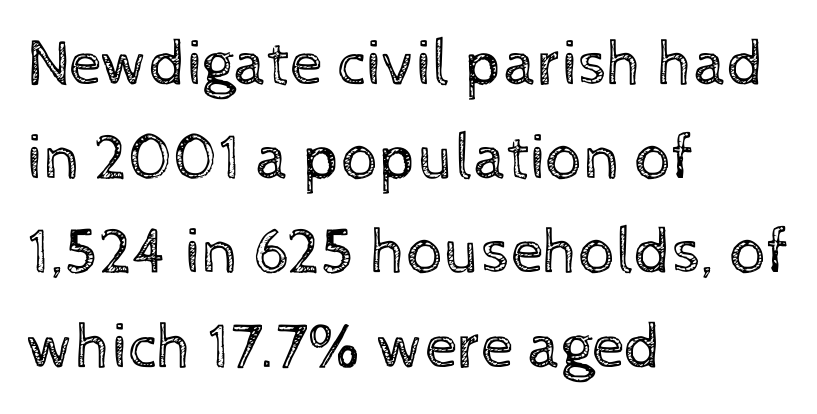
The image shows 65 px regular-weight type, upright; set left-aligned, normal line spacing (1.45x), normal letter spacing, not underlined; a medium x-height.
